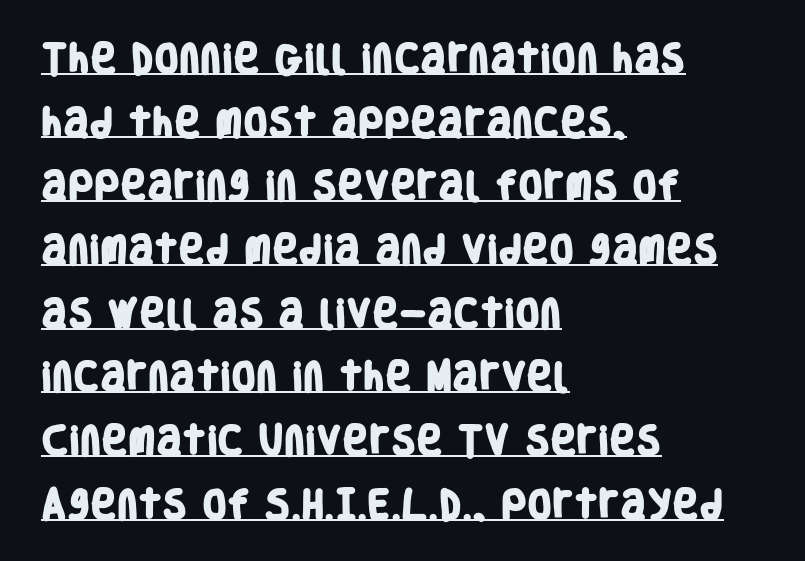
{"serif": "no", "bold": "yes", "weight": "heavy", "width": "condensed", "stroke_contrast": "low", "x_height": "large", "monospaced": "no", "underline": "yes", "align": "left", "line_spacing": "loose", "line_spacing_ratio": 1.99, "letter_spacing": "normal", "letter_spacing_em": 0.0, "glyph_px": 32}
